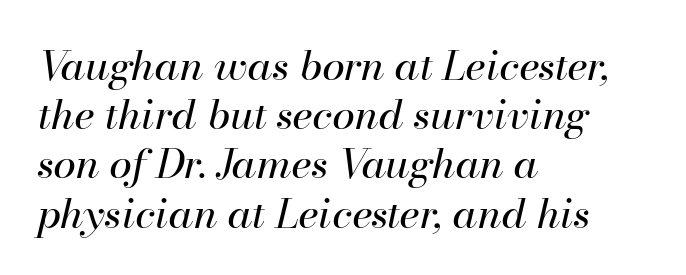
The image shows 41 px regular-weight type, italic (leaning right); set left-aligned, line spacing 1.2x, normal letter spacing, not underlined; high stroke contrast and a small x-height.
